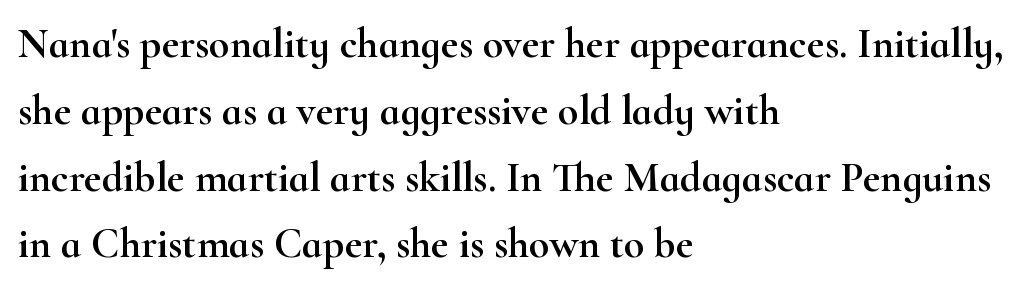
Regular leading. These lines are rendered in a variable-pitch font. Posture: straight, roman, zero tilt. The font family rendered here belongs to the serif group. Lines of text with bare space underneath.
